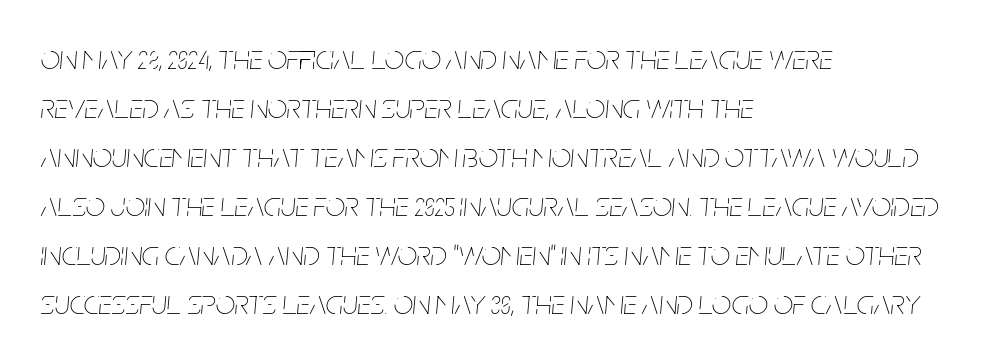
The image shows 34 px thin, condensed type, italic (leaning right); set left-aligned, normal line spacing (1.44x), normal letter spacing, not underlined; low stroke contrast and a large x-height.
